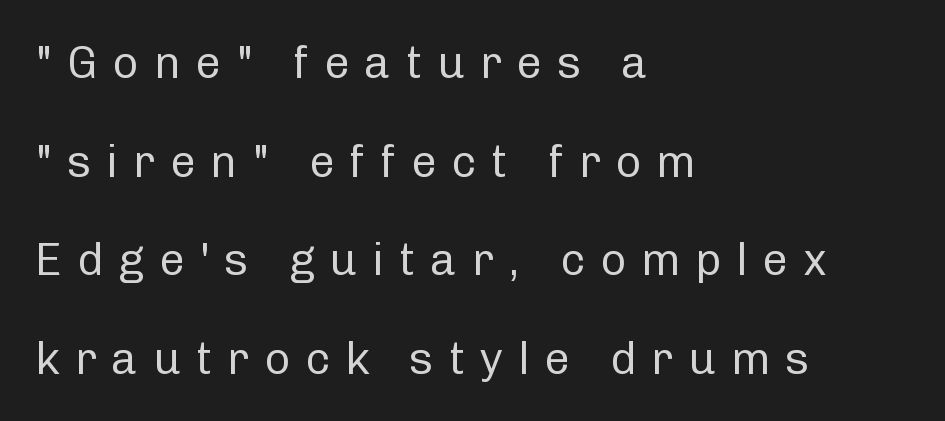
The image shows 45 px regular-weight sans-serif type, upright; set left-aligned, loose line spacing (2.19x), unusually wide letter spacing (+0.33 em), not underlined; low stroke contrast and a medium x-height.
